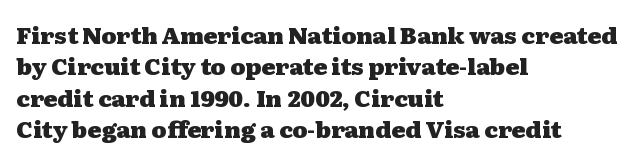
If you drew a line through each stem, it would be perfectly vertical. The face used here has the dense, thick strokes of a bold. All the whitespace from short lines collects on the right. Observe the ordinary spacing: letters are neighbours, not strangers. Rule under the text: the space is simply empty.
